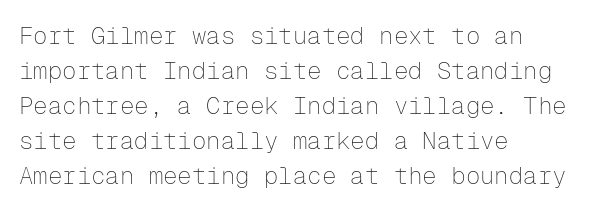
Q: Is the text bold? A: No.
Q: Is the text italic (slanted)? A: No, it is upright.
Q: Is the text underlined? A: No.
Q: How is the paragraph aligned? A: Left-aligned.
Q: Is the spacing between letters normal or unusually wide? A: Normal.
Q: Is the spacing between lines tight, normal or loose? A: Normal.
